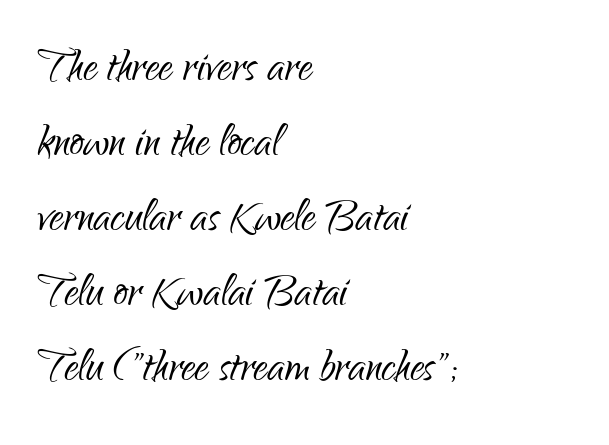
Q: Is the text bold? A: No.
Q: Is the text italic (slanted)? A: Yes.
Q: Is the typeface a serif or a sans-serif typeface? A: Sans-serif.
Q: Is the text underlined? A: No.
Q: How is the paragraph aligned? A: Left-aligned.
Q: Is the spacing between letters normal or unusually wide? A: Normal.
Q: Is the spacing between lines tight, normal or loose? A: Normal.
Q: Width (condensed, normal, or wide)? A: Condensed.
Q: Stroke contrast? A: Low.
Q: x-height? A: Small.
Q: Monospaced? A: No.
